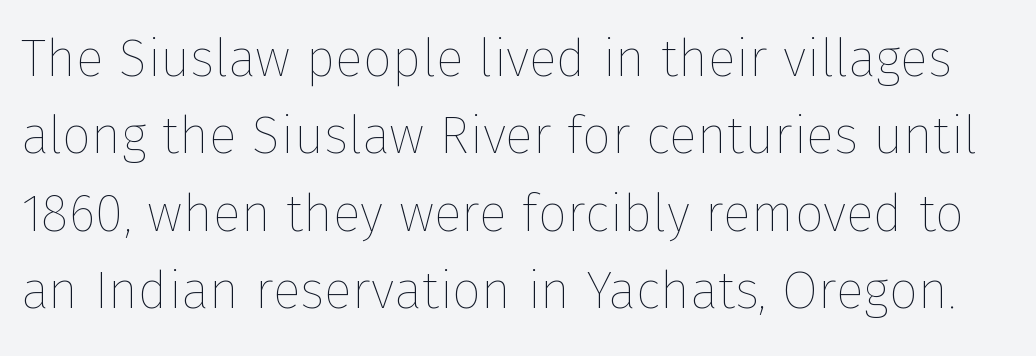
Q: Is the text bold? A: No.
Q: Is the text italic (slanted)? A: No, it is upright.
Q: Is the text underlined? A: No.
Q: Is the spacing between letters normal or unusually wide? A: Normal.
Q: Is the spacing between lines tight, normal or loose? A: Normal.
Q: Width (condensed, normal, or wide)? A: Normal.
Q: Stroke contrast? A: Low.
Q: x-height? A: Medium.
Q: Monospaced? A: No.
